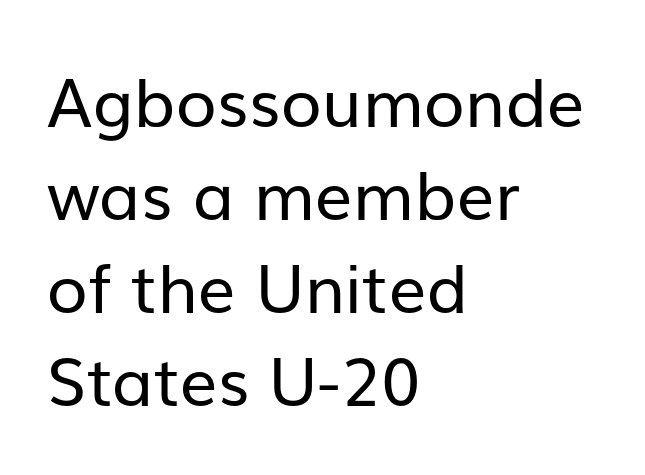
Decoration check: the copy has no underline. A light-to-regular cut is what we see here. Caption: multi-line text, flush left, ragged right. Vertical spacing — default. Ascenders rise straight up at ninety degrees. Varying glyph widths throughout — classic text-font behaviour.
